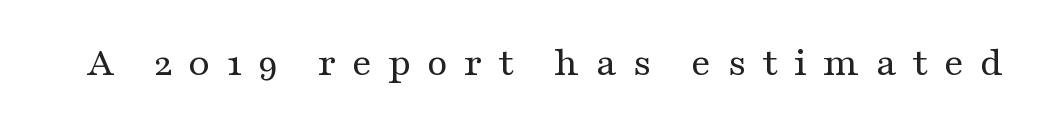
Plain, unruled lines of type. The passage shown is typed in a proportional face where columns would drift. Rendered with straight, roman letterforms. The typeface has the unassuming heft of standard copy or less. Check where the strokes stop: tiny serifs finish them off. Does extra space separate the letters? Yes, quite a lot of it.
